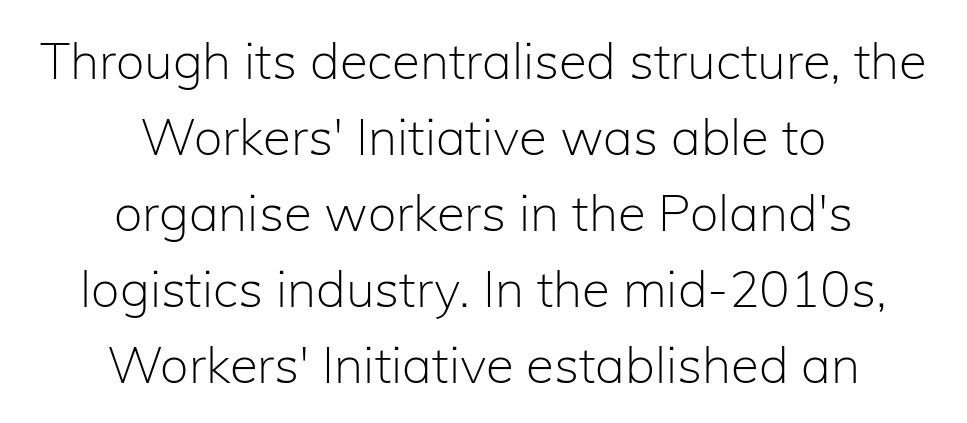
{"serif": "no", "italic": "no", "bold": "no", "weight": "light", "width": "normal", "stroke_contrast": "low", "x_height": "medium", "monospaced": "no", "underline": "no", "align": "center", "line_spacing": "normal", "line_spacing_ratio": 1.49, "letter_spacing": "normal", "letter_spacing_em": 0.0, "glyph_px": 51}
